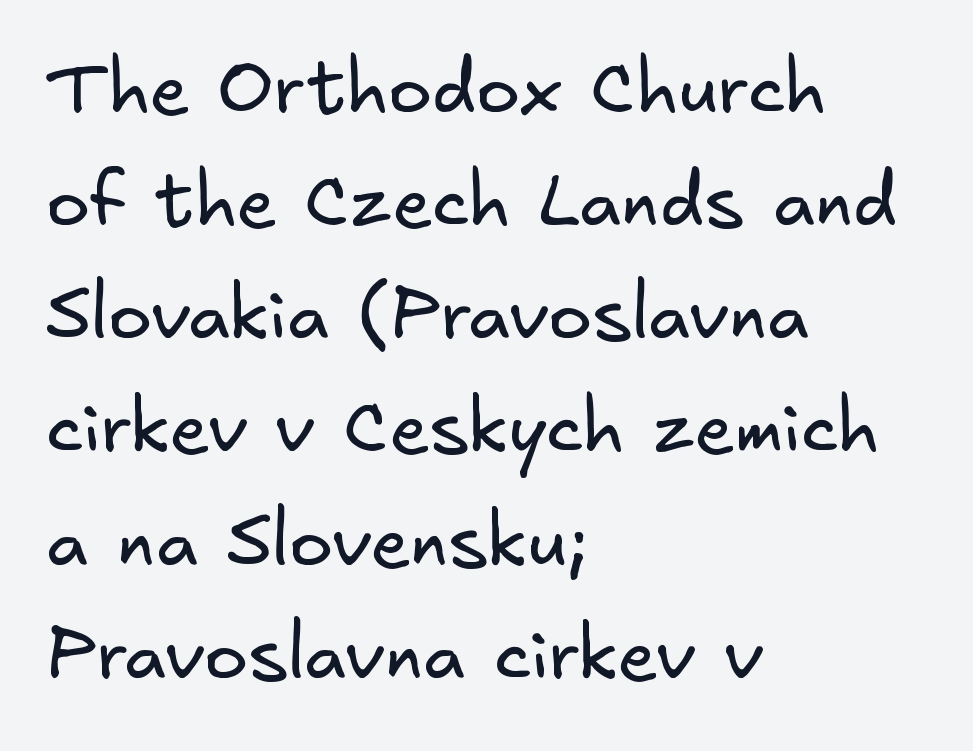
{"serif": "no", "bold": "no", "weight": "regular", "width": "normal", "stroke_contrast": "low", "x_height": "small", "underline": "no", "align": "left", "line_spacing": "normal", "line_spacing_ratio": 1.55, "letter_spacing": "normal", "letter_spacing_em": 0.0, "glyph_px": 73}
